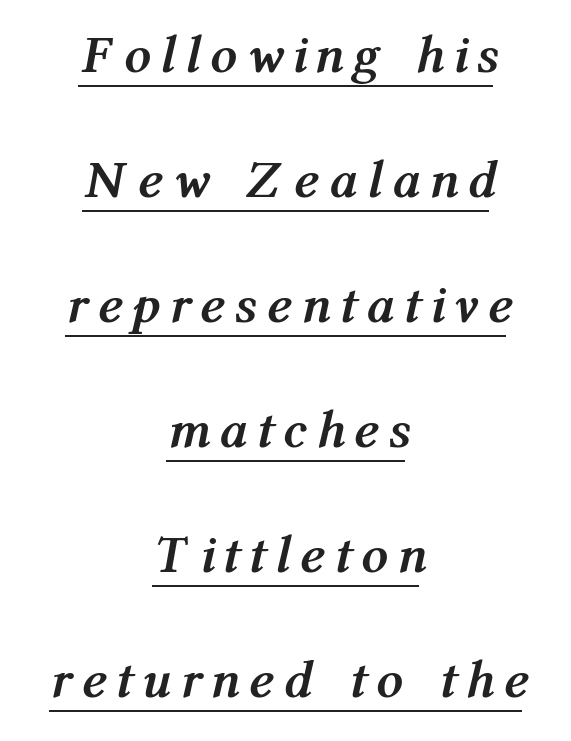
Q: Is the text bold? A: Yes.
Q: Is the text italic (slanted)? A: Yes, it leans right by about 12 degrees.
Q: Is the text underlined? A: Yes.
Q: How is the paragraph aligned? A: Centered.
Q: Is the spacing between letters normal or unusually wide? A: Unusually wide.
Q: Is the spacing between lines tight, normal or loose? A: Loose.
Q: Width (condensed, normal, or wide)? A: Condensed.
Q: Stroke contrast? A: Medium.
Q: x-height? A: Medium.
Q: Monospaced? A: No.
